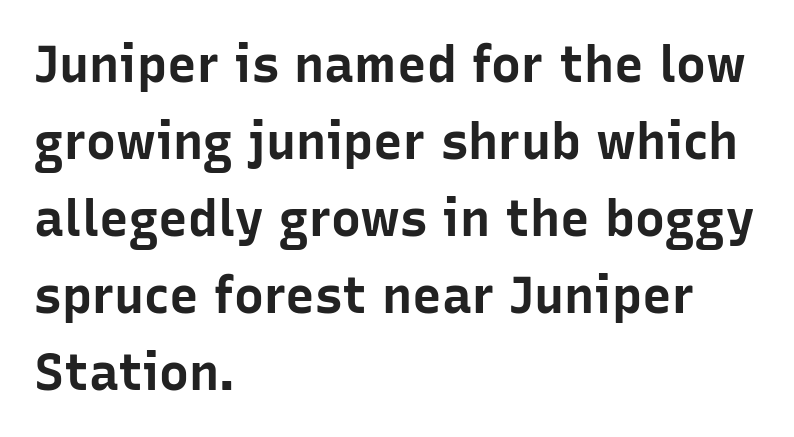
{"serif": "no", "italic": "no", "bold": "yes", "weight": "bold", "width": "normal", "stroke_contrast": "low", "x_height": "medium", "monospaced": "no", "underline": "no", "align": "left", "line_spacing": "normal", "line_spacing_ratio": 1.54, "letter_spacing": "normal", "letter_spacing_em": 0.0, "glyph_px": 50}
